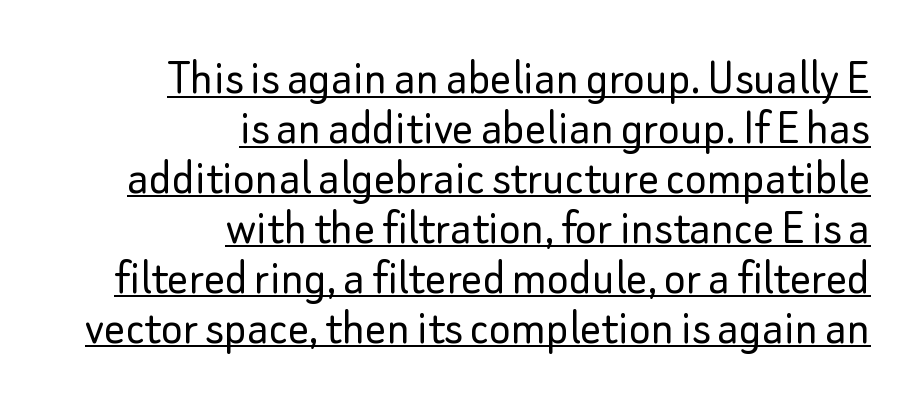
{"serif": "no", "italic": "no", "bold": "no", "weight": "light", "width": "normal", "stroke_contrast": "low", "x_height": "small", "monospaced": "no", "underline": "yes", "align": "right", "line_spacing": "tight", "line_spacing_ratio": 0.96, "letter_spacing": "normal", "letter_spacing_em": 0.0, "glyph_px": 52}
